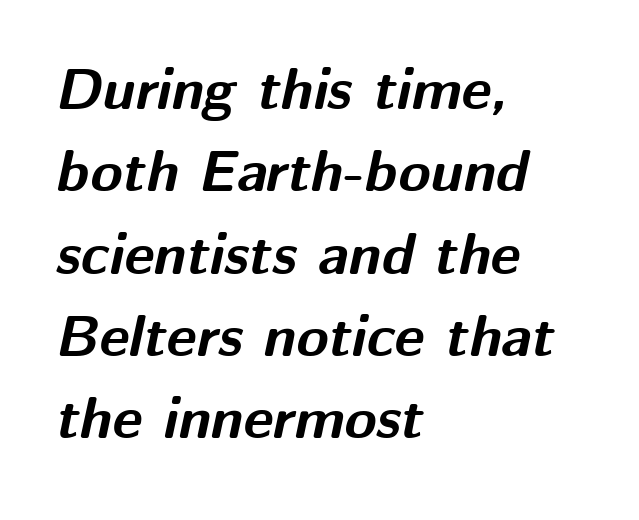
The image shows 58 px bold type, italic (leaning right); set left-aligned, normal line spacing (1.42x), normal letter spacing, not underlined; medium stroke contrast and a medium x-height.
